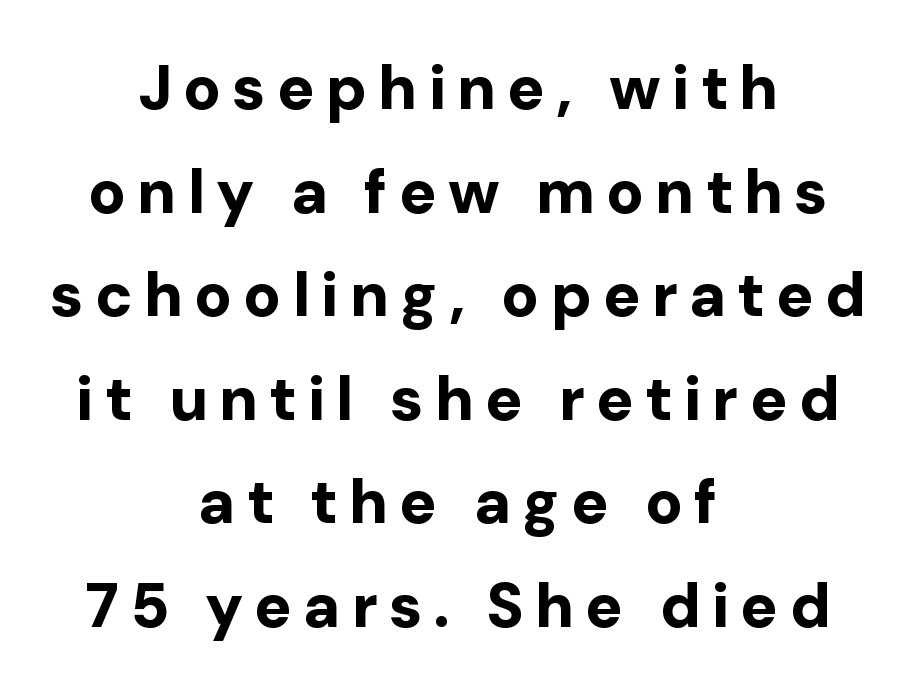
The image shows 62 px bold sans-serif type, upright; set centered, normal line spacing (1.67x), not underlined; low stroke contrast and a medium x-height.
